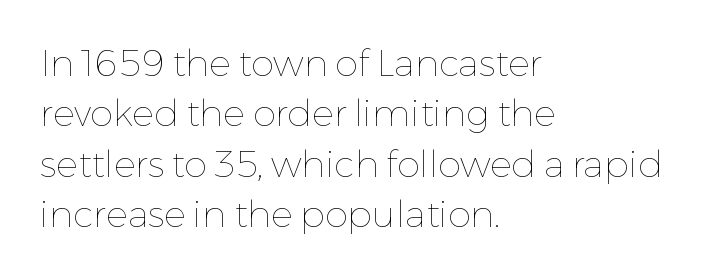
The image shows 37 px thin type, upright; set left-aligned, normal line spacing (1.36x), normal letter spacing, not underlined; low stroke contrast and a medium x-height.
